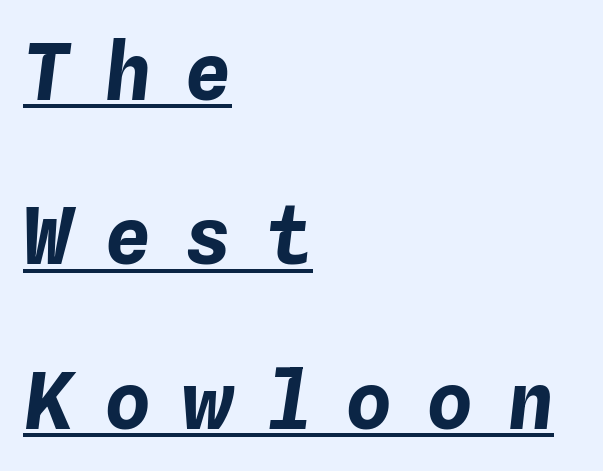
{"italic": "yes", "lean": "right", "slant_degrees": 4, "bold": "yes", "weight": "bold", "width": "normal", "stroke_contrast": "low", "x_height": "medium", "monospaced": "yes", "underline": "yes", "align": "left", "line_spacing": "loose", "line_spacing_ratio": 2.08, "letter_spacing": "wide", "letter_spacing_em": 0.42, "glyph_px": 79}
